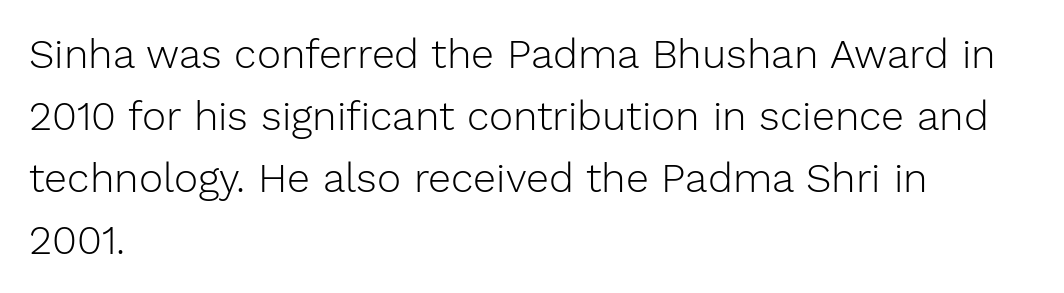
Q: Is the text bold? A: No.
Q: Is the text italic (slanted)? A: No, it is upright.
Q: Is the typeface a serif or a sans-serif typeface? A: Sans-serif.
Q: Is the text underlined? A: No.
Q: How is the paragraph aligned? A: Left-aligned.
Q: Is the spacing between letters normal or unusually wide? A: Normal.
Q: Is the spacing between lines tight, normal or loose? A: Normal.
Q: Width (condensed, normal, or wide)? A: Normal.
Q: Stroke contrast? A: Low.
Q: x-height? A: Medium.
Q: Monospaced? A: No.
